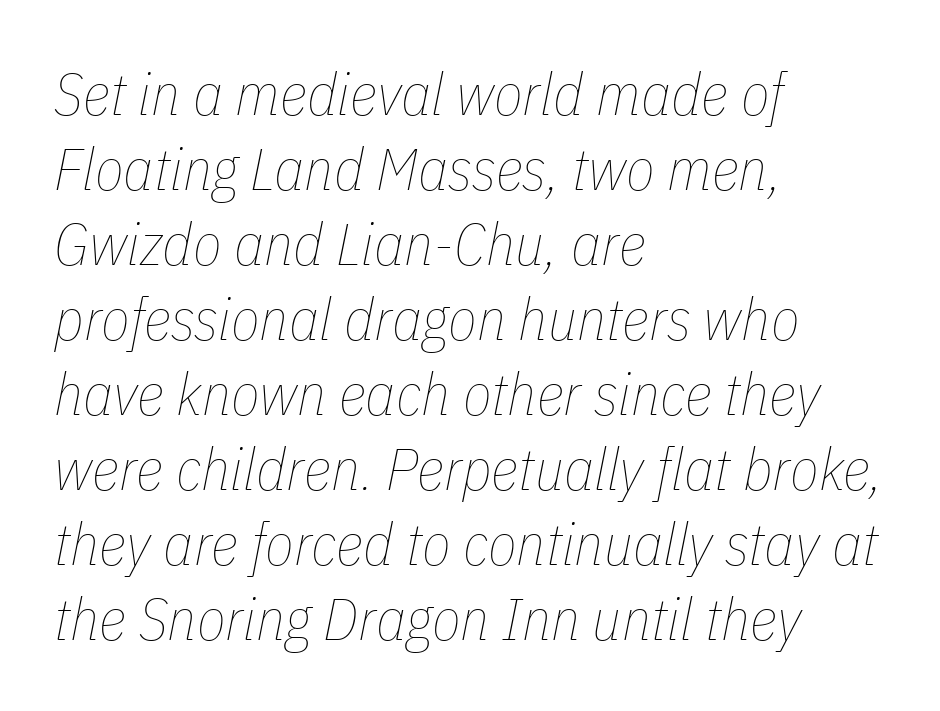
The foot of each line stays bare and open. The rendering uses natural spacing where letterforms have individual widths. In terms of posture, this sample is oblique. The rendering uses a moderate line-height, typical for paragraphs.
